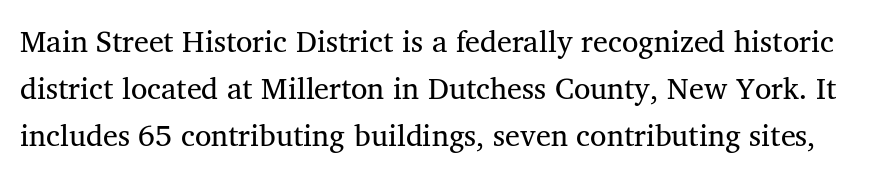
The lines sit at an ordinary, default distance from one another. Rule under the text: the space is simply empty. Is this a heavy cut? Hardly; it is regular or lighter. Looks like regular typesetting: each glyph gets only the width it needs.
